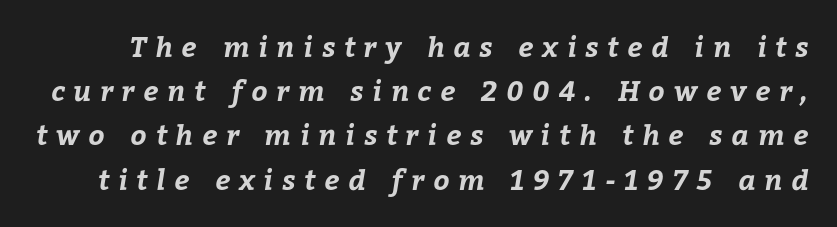
Q: Is the text bold? A: Yes.
Q: Is the text underlined? A: No.
Q: Is the spacing between letters normal or unusually wide? A: Unusually wide.
Q: Is the spacing between lines tight, normal or loose? A: Normal.
Q: Width (condensed, normal, or wide)? A: Normal.
Q: Stroke contrast? A: Low.
Q: x-height? A: Medium.
Q: Monospaced? A: No.
